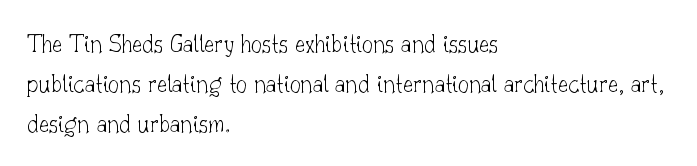
Q: Is the text bold? A: No.
Q: Is the text italic (slanted)? A: No, it is upright.
Q: Is the text underlined? A: No.
Q: How is the paragraph aligned? A: Left-aligned.
Q: Is the spacing between letters normal or unusually wide? A: Normal.
Q: Is the spacing between lines tight, normal or loose? A: Normal.
